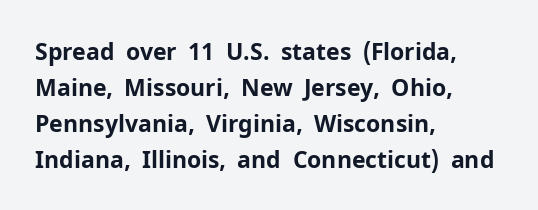
The image shows 23 px bold type, upright; set left-aligned, normal line spacing (1.56x), normal letter spacing, not underlined.
